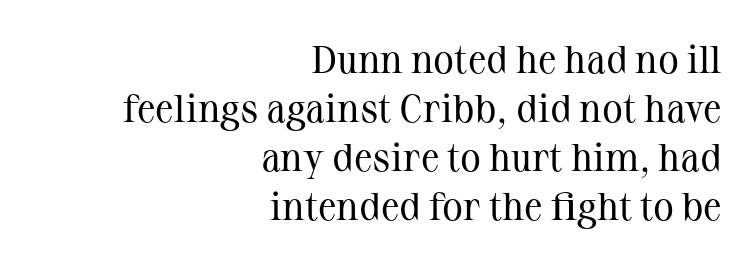
{"serif": "yes", "italic": "no", "bold": "no", "weight": "regular", "width": "normal", "stroke_contrast": "medium", "x_height": "medium", "monospaced": "no", "underline": "no", "align": "right", "line_spacing": "normal", "line_spacing_ratio": 1.26, "letter_spacing": "normal", "letter_spacing_em": 0.0, "glyph_px": 39}
